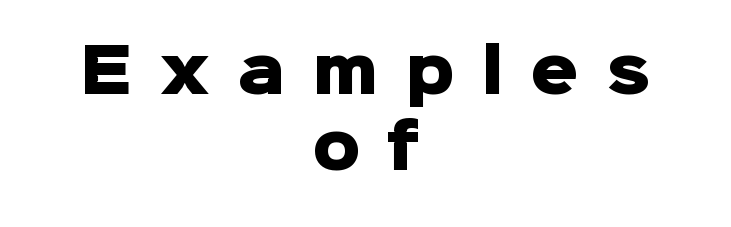
{"serif": "no", "italic": "no", "bold": "yes", "weight": "heavy", "width": "normal", "stroke_contrast": "low", "x_height": "medium", "monospaced": "no", "underline": "no", "align": "center", "line_spacing": "normal", "line_spacing_ratio": 1.26, "letter_spacing": "wide", "letter_spacing_em": 0.45, "glyph_px": 60}
